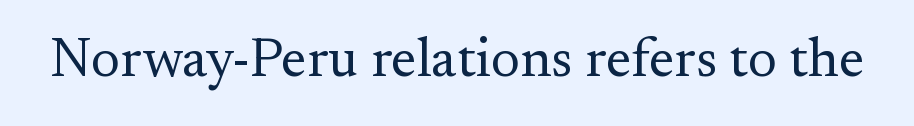
The image shows 55 px regular-weight serif type, upright; set normal letter spacing, not underlined; medium stroke contrast and a small x-height.
